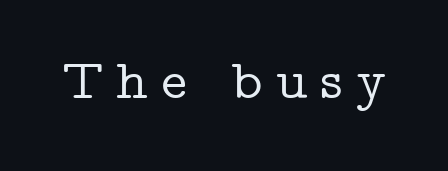
Q: Is the text italic (slanted)? A: No, it is upright.
Q: Is the typeface a serif or a sans-serif typeface? A: Serif.
Q: Is the text underlined? A: No.
Q: Is the spacing between letters normal or unusually wide? A: Unusually wide.
Q: Width (condensed, normal, or wide)? A: Wide.
Q: Stroke contrast? A: Low.
Q: x-height? A: Medium.
Q: Monospaced? A: No.
